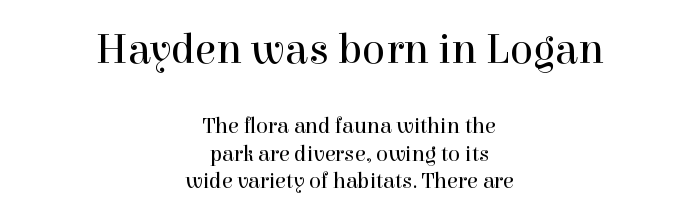
The image shows 43 px regular-weight serif type, upright; set centered, normal line spacing (1.25x), normal letter spacing, not underlined; the first (top) block is 1.95x larger; a medium x-height.
